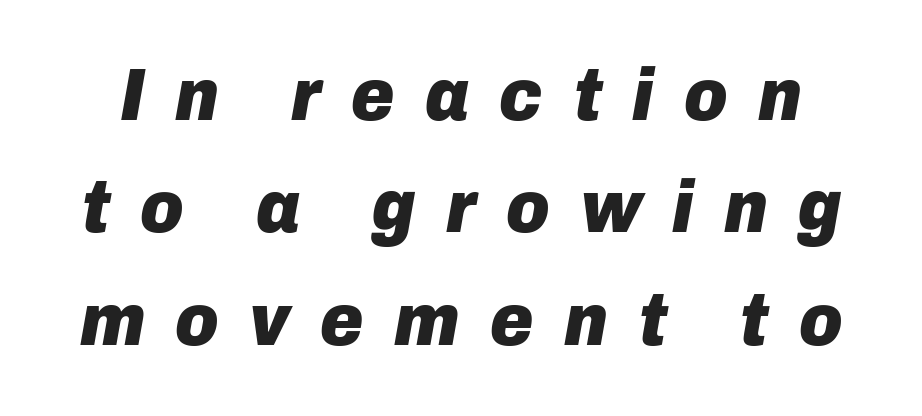
The letters are spread apart with noticeably loose tracking. What's the leading like? Ordinary, nothing unusual. Emphasis by weight is at full strength: bold. The font's italic variant was chosen for this text. The glyphs are unaccompanied by any horizontal stroke below them. Proportional: the letters do not fall into vertical columns.
